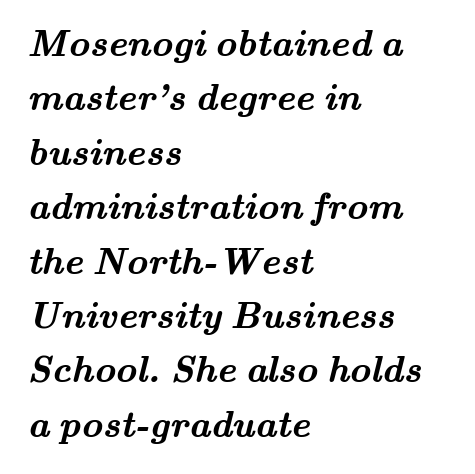
The image shows 37 px semibold, wide serif type; set left-aligned, normal line spacing (1.47x), normal letter spacing, not underlined; medium stroke contrast and a small x-height.
